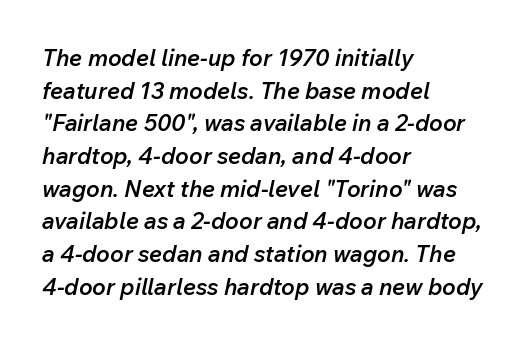
Q: Is the text bold? A: Semi-bold.
Q: Is the text italic (slanted)? A: Yes, it leans right by about 12 degrees.
Q: Is the text underlined? A: No.
Q: How is the paragraph aligned? A: Left-aligned.
Q: Is the spacing between letters normal or unusually wide? A: Normal.
Q: Is the spacing between lines tight, normal or loose? A: Normal.
